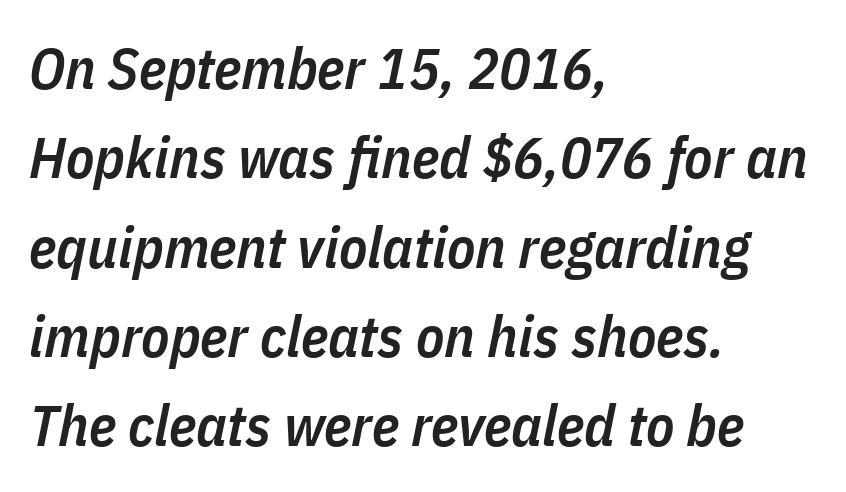
Q: Is the text bold? A: Semi-bold.
Q: Is the text italic (slanted)? A: Yes, it leans right by about 11 degrees.
Q: Is the text underlined? A: No.
Q: How is the paragraph aligned? A: Left-aligned.
Q: Is the spacing between letters normal or unusually wide? A: Normal.
Q: Is the spacing between lines tight, normal or loose? A: Normal.
Q: Width (condensed, normal, or wide)? A: Condensed.
Q: Stroke contrast? A: Low.
Q: x-height? A: Medium.
Q: Monospaced? A: No.
